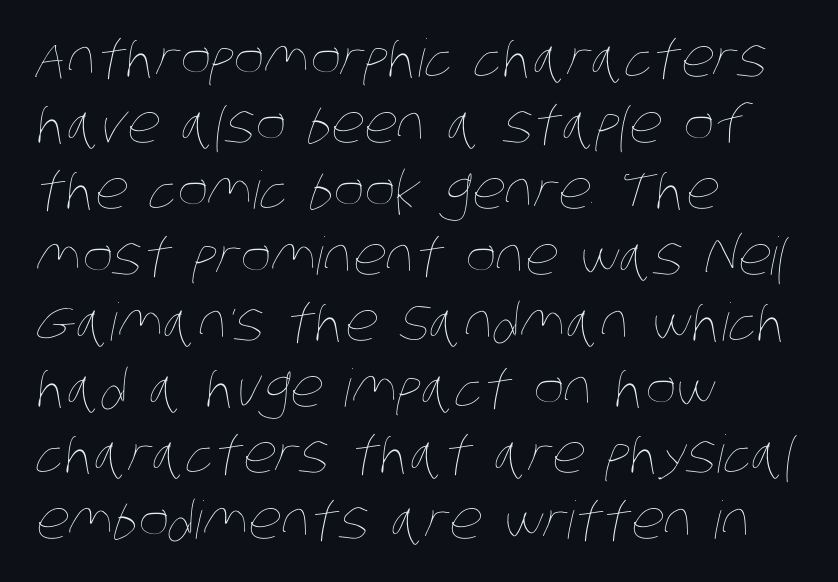
The setting favours the left margin, as ordinary paragraphs usually do. The tracking reads as untouched default to a designer's eye. You could not count columns in this text — the font is proportionally spaced. The font is comparable to plain body text, perhaps lighter. Any mark beneath the type? The region is blank. A typesetter would call this leading conventional body-copy spacing.
